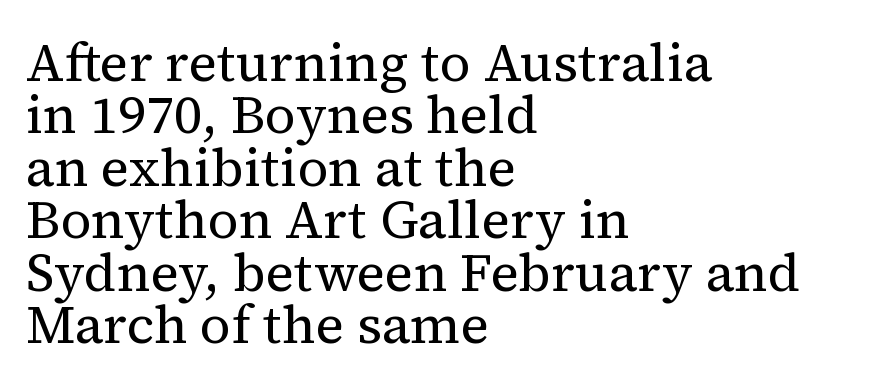
{"serif": "yes", "italic": "no", "bold": "no", "weight": "regular", "width": "normal", "stroke_contrast": "medium", "x_height": "medium", "monospaced": "no", "underline": "no", "align": "left", "line_spacing": "tight", "line_spacing_ratio": 0.99, "letter_spacing": "normal", "letter_spacing_em": 0.0, "glyph_px": 53}
